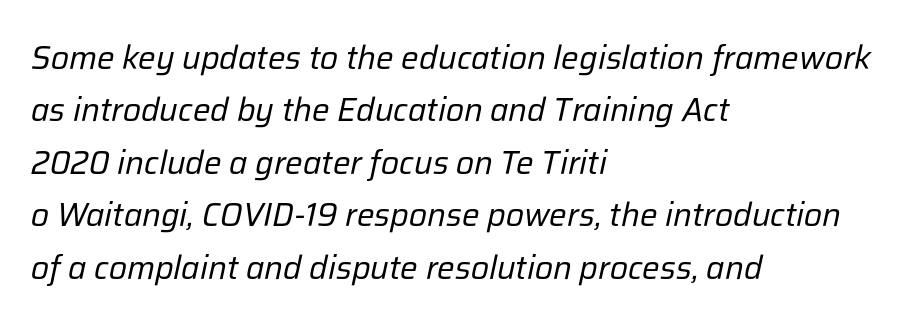
Observe the ordinary spacing: letters are neighbours, not strangers. Evenly set lines give the paragraph a standard silhouette. The typeface has the unassuming heft of standard copy or less. Tall strokes in this sample are angled rather than plumb.
